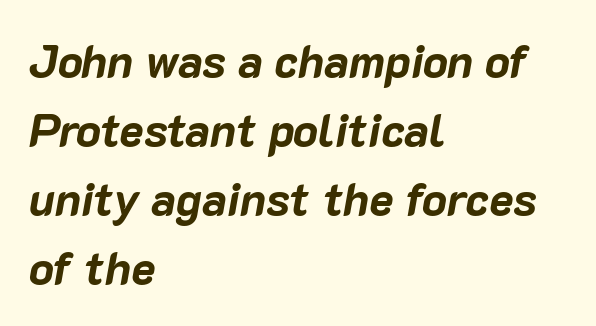
Each glyph is drawn with heavy, bold strokes. In CSS terms this would be text-align: left. This is oblique type, the kind used for emphasis or titles. The strip under each line holds only bare page. Students, observe: this is what conventionally led text looks like. You could call the tracking neutral — neither tight nor loose.
